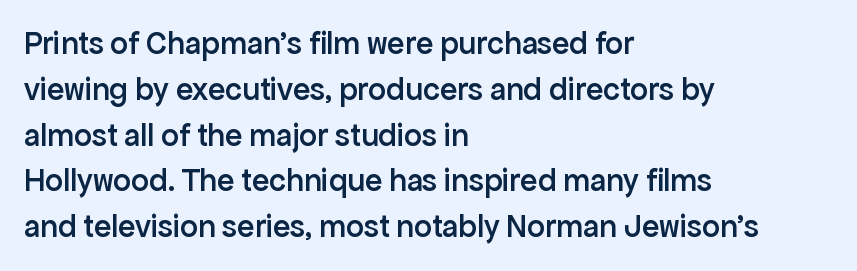
The image shows 32 px semibold sans-serif type, upright; set left-aligned, normal line spacing (1.43x), normal letter spacing, not underlined; low stroke contrast and a medium x-height.
